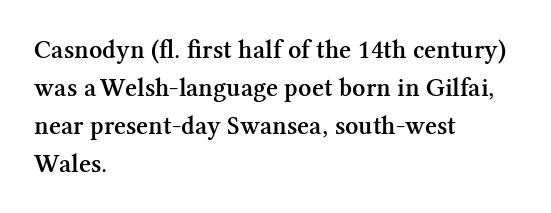
The image shows 26 px text type, upright; set left-aligned, normal line spacing (1.46x), normal letter spacing, not underlined.
